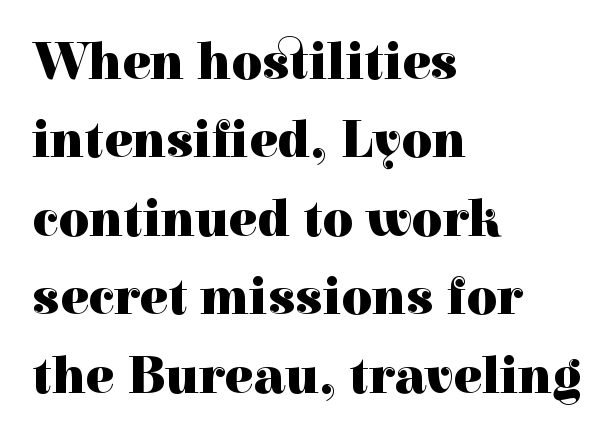
The image shows 53 px heavy serif type, upright; set left-aligned, normal line spacing (1.48x), normal letter spacing, not underlined; a medium x-height.
